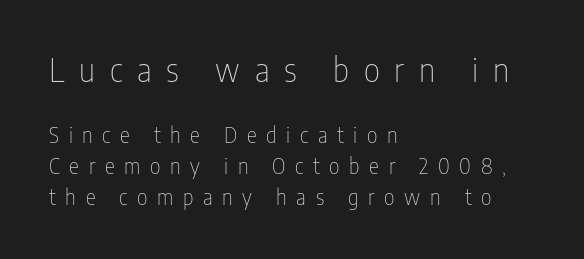
Q: Is the text bold? A: No.
Q: Is the text italic (slanted)? A: No, it is upright.
Q: Is the typeface a serif or a sans-serif typeface? A: Sans-serif.
Q: Is the text underlined? A: No.
Q: How is the paragraph aligned? A: Left-aligned.
Q: Is the spacing between letters normal or unusually wide? A: Unusually wide.
Q: Is the spacing between lines tight, normal or loose? A: Normal.
Q: Which block of text is set in a larger size, the first (top) or the second (bottom)? A: The first (top) one.
Q: Width (condensed, normal, or wide)? A: Condensed.
Q: Stroke contrast? A: Low.
Q: x-height? A: Medium.
Q: Monospaced? A: No.
